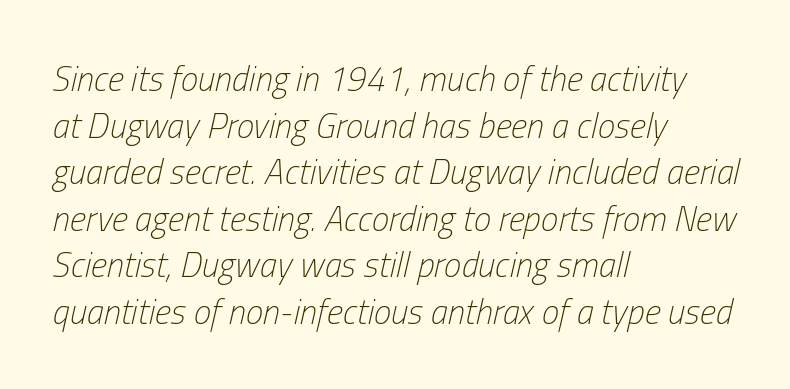
{"italic": "yes", "lean": "right", "slant_degrees": 13, "bold": "no", "weight": "light", "width": "condensed", "stroke_contrast": "low", "x_height": "medium", "monospaced": "no", "underline": "no", "align": "left", "line_spacing": "normal", "line_spacing_ratio": 1.33, "letter_spacing": "normal", "letter_spacing_em": 0.0, "glyph_px": 35}
